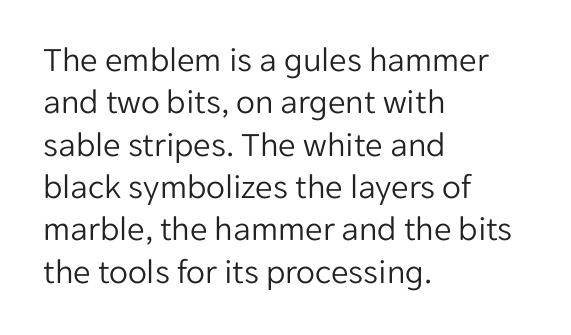
The image shows 35 px light sans-serif type, upright; set left-aligned, line spacing 1.21x, normal letter spacing, not underlined; low stroke contrast and a medium x-height.
